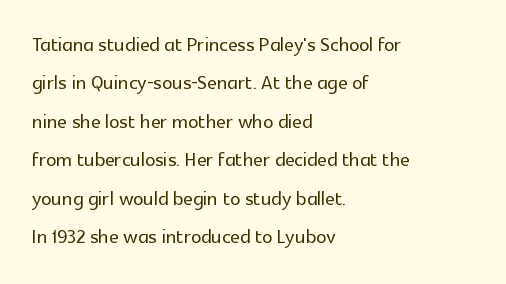
{"italic": "no", "underline": "no", "align": "left", "line_spacing": "normal", "line_spacing_ratio": 1.48, "letter_spacing": "normal", "letter_spacing_em": 0.0, "glyph_px": 26}
